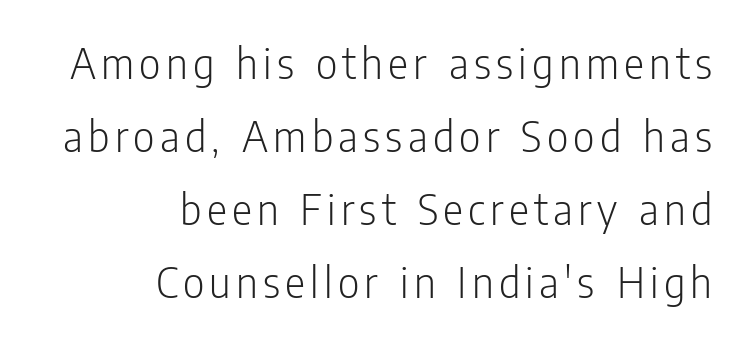
Q: Is the text bold? A: No.
Q: Is the text italic (slanted)? A: No, it is upright.
Q: Is the typeface a serif or a sans-serif typeface? A: Sans-serif.
Q: Is the text underlined? A: No.
Q: How is the paragraph aligned? A: Right-aligned.
Q: Is the spacing between lines tight, normal or loose? A: Normal.
Q: Width (condensed, normal, or wide)? A: Condensed.
Q: Stroke contrast? A: Low.
Q: x-height? A: Medium.
Q: Monospaced? A: No.
